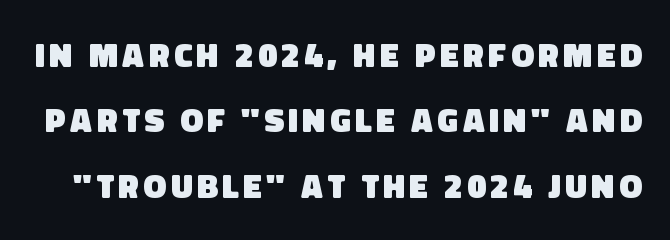
The image shows 34 px heavy sans-serif type; set loose line spacing (1.92x), not underlined; low stroke contrast and a large x-height.
